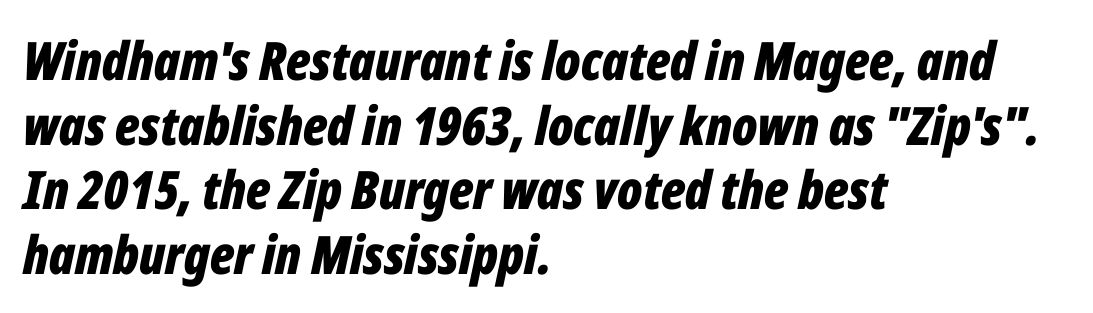
Q: Is the text bold? A: Yes.
Q: Is the text italic (slanted)? A: Yes, it leans right by about 12 degrees.
Q: Is the text underlined? A: No.
Q: How is the paragraph aligned? A: Left-aligned.
Q: Is the spacing between letters normal or unusually wide? A: Normal.
Q: Width (condensed, normal, or wide)? A: Condensed.
Q: Stroke contrast? A: Low.
Q: x-height? A: Medium.
Q: Monospaced? A: No.
